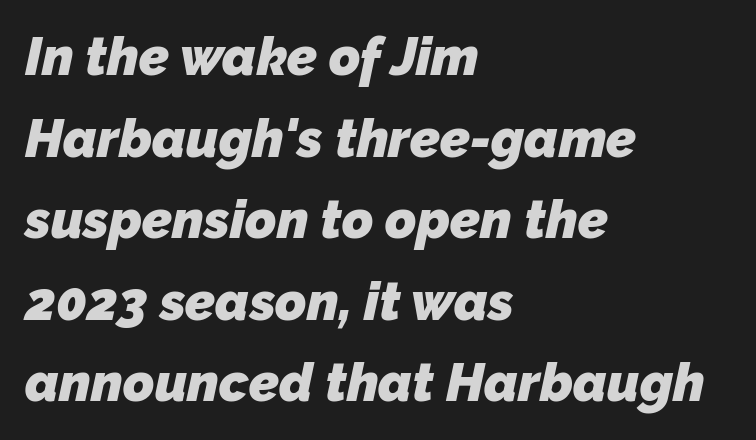
Q: Is the text bold? A: Yes.
Q: Is the typeface a serif or a sans-serif typeface? A: Sans-serif.
Q: Is the text underlined? A: No.
Q: How is the paragraph aligned? A: Left-aligned.
Q: Is the spacing between letters normal or unusually wide? A: Normal.
Q: Is the spacing between lines tight, normal or loose? A: Normal.
Q: Width (condensed, normal, or wide)? A: Normal.
Q: Stroke contrast? A: Low.
Q: x-height? A: Medium.
Q: Monospaced? A: No.
